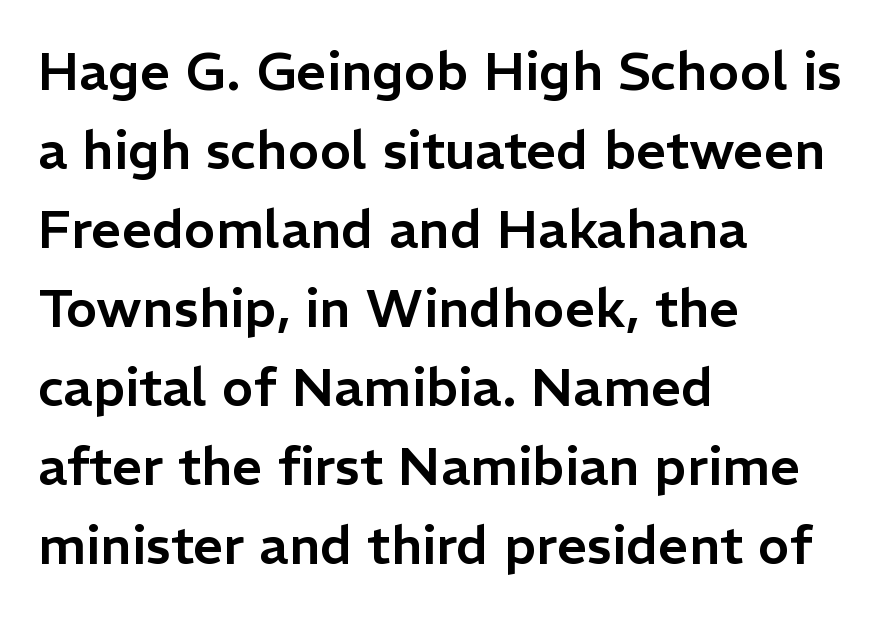
Q: Is the text italic (slanted)? A: No, it is upright.
Q: Is the typeface a serif or a sans-serif typeface? A: Sans-serif.
Q: Is the text underlined? A: No.
Q: How is the paragraph aligned? A: Left-aligned.
Q: Is the spacing between letters normal or unusually wide? A: Normal.
Q: Is the spacing between lines tight, normal or loose? A: Normal.
Q: Width (condensed, normal, or wide)? A: Normal.
Q: Stroke contrast? A: Low.
Q: x-height? A: Medium.
Q: Monospaced? A: No.
